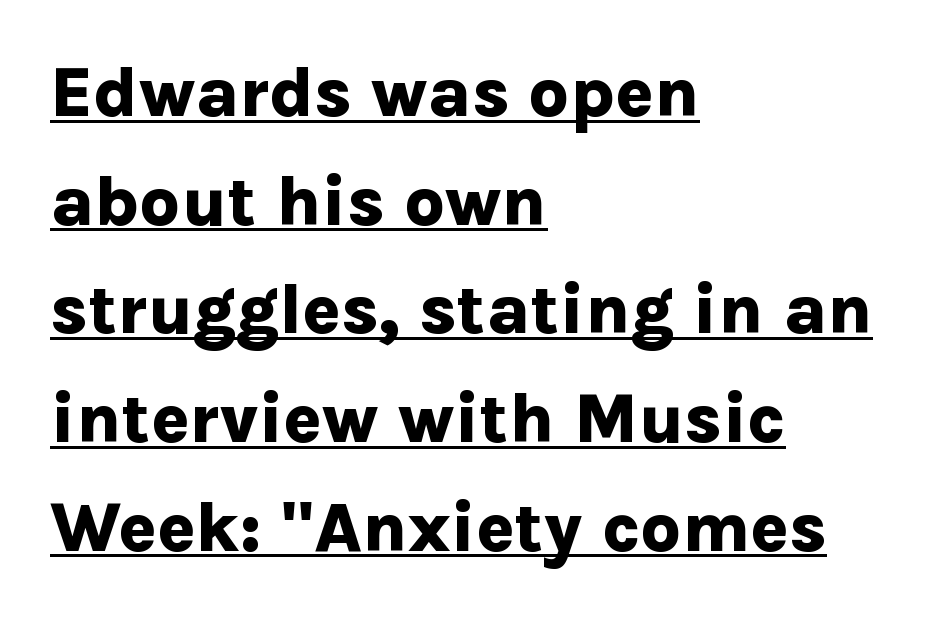
{"serif": "no", "italic": "no", "bold": "yes", "weight": "bold", "width": "normal", "stroke_contrast": "low", "x_height": "medium", "monospaced": "no", "underline": "yes", "align": "left", "line_spacing": "normal", "line_spacing_ratio": 1.53, "letter_spacing": "normal", "letter_spacing_em": 0.0, "glyph_px": 71}
